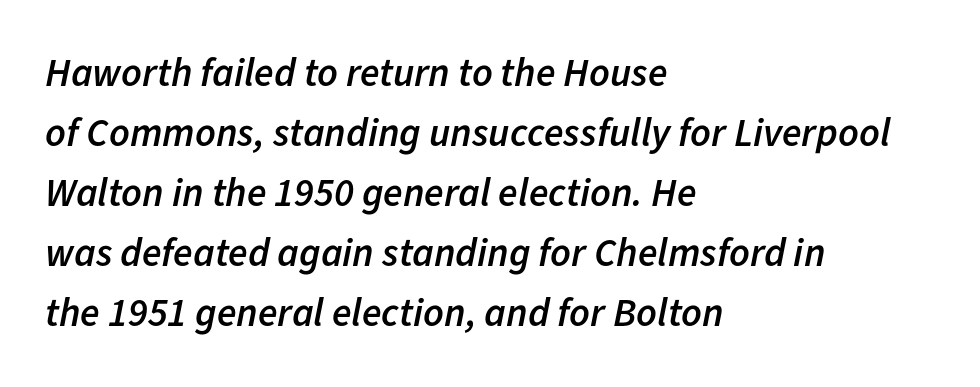
Q: Is the text bold? A: Semi-bold.
Q: Is the text italic (slanted)? A: Yes, it leans right by about 11 degrees.
Q: Is the text underlined? A: No.
Q: How is the paragraph aligned? A: Left-aligned.
Q: Is the spacing between letters normal or unusually wide? A: Normal.
Q: Is the spacing between lines tight, normal or loose? A: Normal.
Q: Width (condensed, normal, or wide)? A: Normal.
Q: Stroke contrast? A: Low.
Q: x-height? A: Medium.
Q: Monospaced? A: No.
